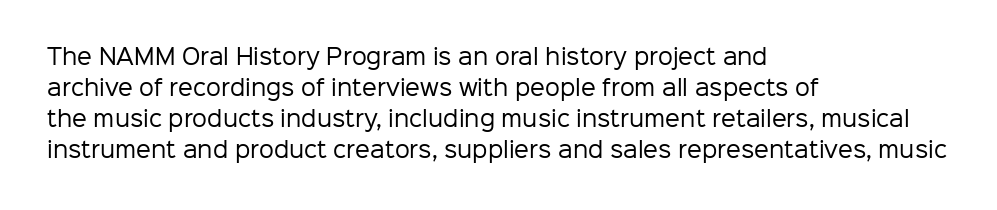
Q: Is the text bold? A: No.
Q: Is the text italic (slanted)? A: No, it is upright.
Q: Is the text underlined? A: No.
Q: How is the paragraph aligned? A: Left-aligned.
Q: Is the spacing between letters normal or unusually wide? A: Normal.
Q: Is the spacing between lines tight, normal or loose? A: Normal.
